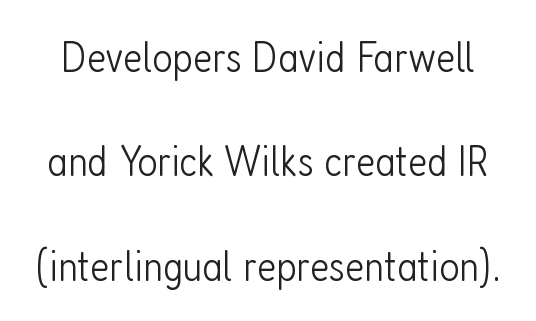
The image shows 44 px light, condensed sans-serif type, upright; set loose line spacing (2.37x), normal letter spacing, not underlined; low stroke contrast and a medium x-height.
